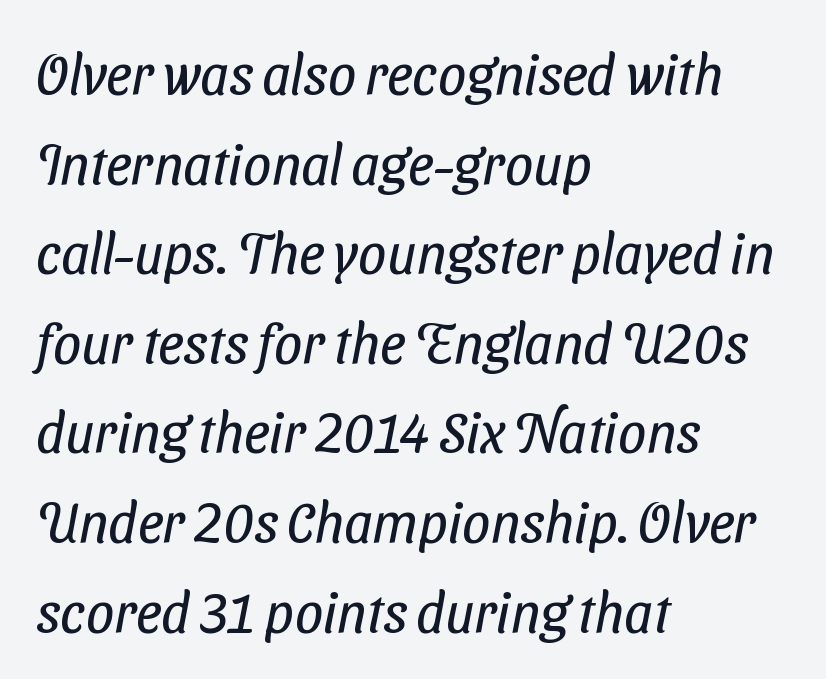
Q: Is the text bold? A: No.
Q: Is the typeface a serif or a sans-serif typeface? A: Sans-serif.
Q: Is the text underlined? A: No.
Q: How is the paragraph aligned? A: Left-aligned.
Q: Is the spacing between letters normal or unusually wide? A: Normal.
Q: Is the spacing between lines tight, normal or loose? A: Normal.
Q: Width (condensed, normal, or wide)? A: Condensed.
Q: Stroke contrast? A: Low.
Q: x-height? A: Medium.
Q: Monospaced? A: No.
